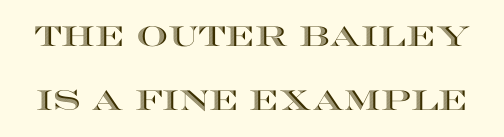
Q: Is the text italic (slanted)? A: No, it is upright.
Q: Is the text underlined? A: No.
Q: Is the spacing between letters normal or unusually wide? A: Normal.
Q: Is the spacing between lines tight, normal or loose? A: Loose.
Q: Width (condensed, normal, or wide)? A: Wide.
Q: x-height? A: Large.
Q: Monospaced? A: No.
